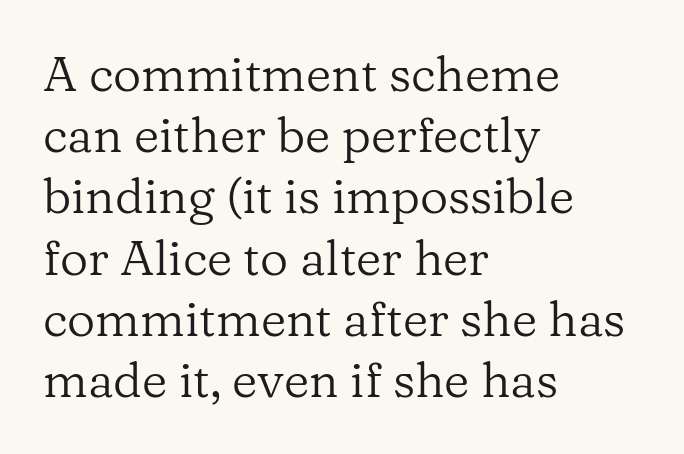
Q: Is the text bold? A: No.
Q: Is the text italic (slanted)? A: No, it is upright.
Q: Is the typeface a serif or a sans-serif typeface? A: Serif.
Q: Is the text underlined? A: No.
Q: How is the paragraph aligned? A: Left-aligned.
Q: Is the spacing between letters normal or unusually wide? A: Normal.
Q: Is the spacing between lines tight, normal or loose? A: Normal.
Q: Width (condensed, normal, or wide)? A: Normal.
Q: Stroke contrast? A: Low.
Q: x-height? A: Medium.
Q: Monospaced? A: No.
